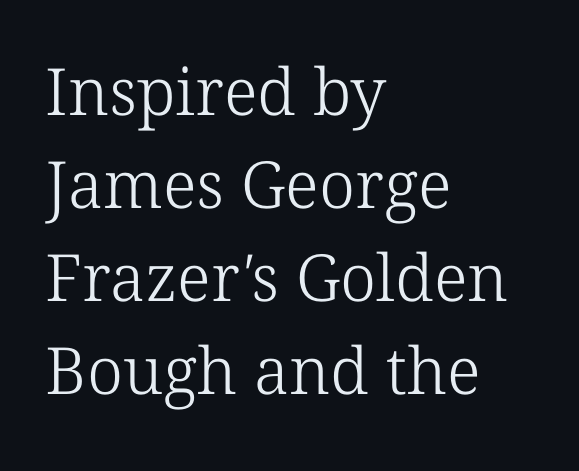
{"serif": "yes", "bold": "no", "weight": "light", "width": "normal", "stroke_contrast": "low", "x_height": "medium", "monospaced": "no", "underline": "no", "align": "left", "line_spacing": "normal", "line_spacing_ratio": 1.43, "letter_spacing": "normal", "letter_spacing_em": 0.0, "glyph_px": 65}
